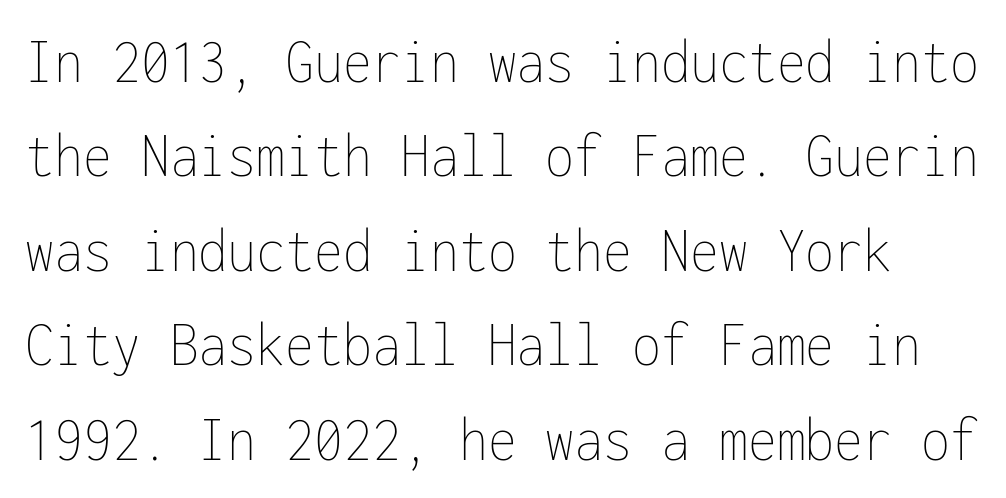
Q: Is the text bold? A: No.
Q: Is the text italic (slanted)? A: No, it is upright.
Q: Is the text underlined? A: No.
Q: Is the spacing between letters normal or unusually wide? A: Normal.
Q: Is the spacing between lines tight, normal or loose? A: Normal.
Q: Width (condensed, normal, or wide)? A: Condensed.
Q: Stroke contrast? A: Low.
Q: x-height? A: Medium.
Q: Monospaced? A: Yes.
